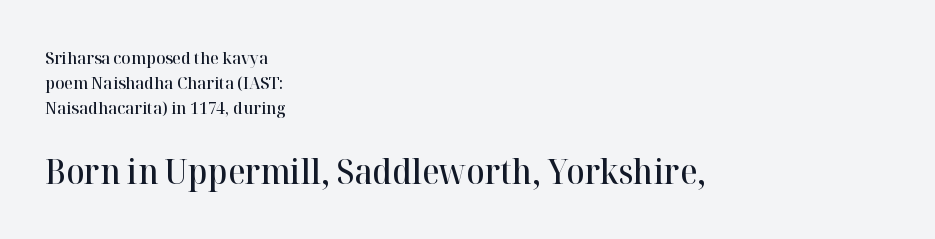
Q: Is the text bold? A: Semi-bold.
Q: Is the text italic (slanted)? A: No, it is upright.
Q: Is the typeface a serif or a sans-serif typeface? A: Serif.
Q: Is the text underlined? A: No.
Q: How is the paragraph aligned? A: Left-aligned.
Q: Is the spacing between letters normal or unusually wide? A: Normal.
Q: Is the spacing between lines tight, normal or loose? A: Normal.
Q: Which block of text is set in a larger size, the first (top) or the second (bottom)? A: The second (bottom) one.
Q: Width (condensed, normal, or wide)? A: Normal.
Q: Stroke contrast? A: High.
Q: x-height? A: Medium.
Q: Monospaced? A: No.
